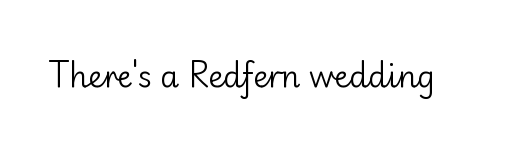
The image shows 30 px regular-weight sans-serif type, upright; set normal letter spacing, not underlined; low stroke contrast and a small x-height.
